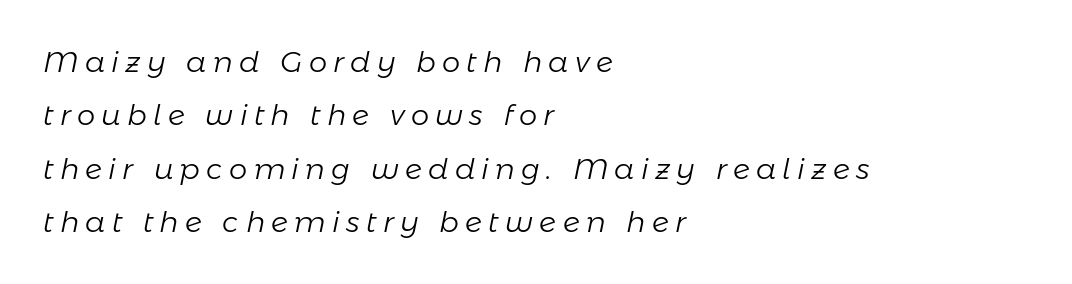
Is this a fixed-width face? No — the glyphs have proportional, varying widths. Designer's note — italics engaged. Letter spacing: wide. Unbolded letterforms with no extra heft.
